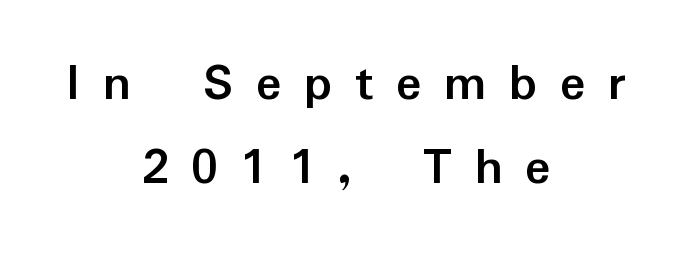
{"serif": "no", "italic": "no", "bold": "yes", "weight": "semibold", "width": "normal", "stroke_contrast": "low", "x_height": "medium", "monospaced": "no", "underline": "no", "align": "center", "line_spacing": "normal", "line_spacing_ratio": 1.56, "letter_spacing": "wide", "letter_spacing_em": 0.41, "glyph_px": 54}
